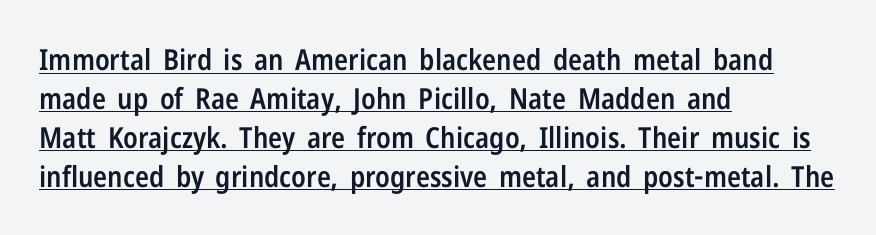
{"serif": "no", "italic": "no", "bold": "semi", "weight": "semibold", "width": "condensed", "stroke_contrast": "low", "x_height": "medium", "monospaced": "no", "underline": "yes", "align": "left", "line_spacing": "normal", "line_spacing_ratio": 1.34, "letter_spacing": "normal", "letter_spacing_em": 0.0, "glyph_px": 29}
